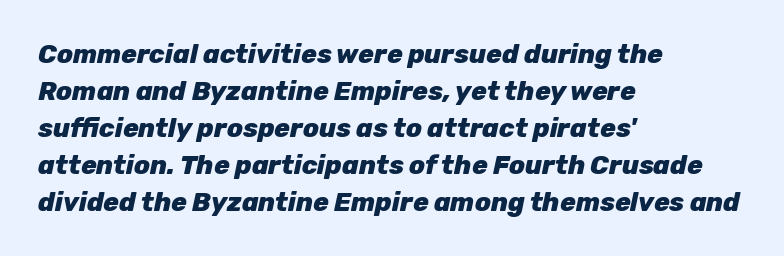
The paragraph shown leans on its left margin. Compared with an ordinary text face, these strokes are far heavier — a full bold. The block of text has a typical density, with ordinary space between rows. Bare-footed words on every line.
